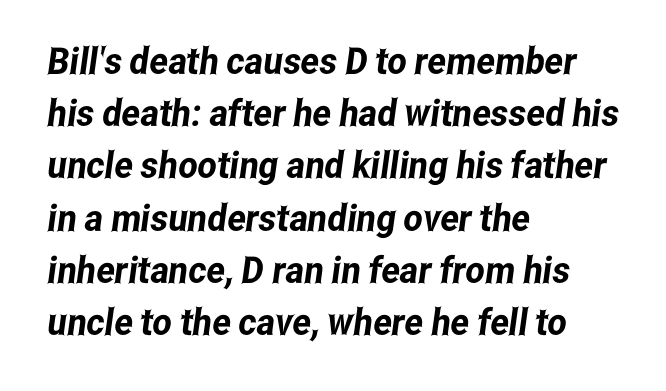
Plain, unruled lines of type. The glyphs in this specimen are sans serif. The lines in this sample share a left origin and differ only in where they stop. No extra tracking has been applied to these lines.
